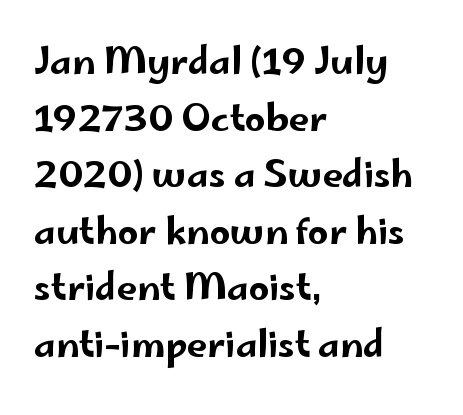
The image shows 36 px wide sans-serif type, upright; set left-aligned, normal line spacing (1.57x), normal letter spacing, not underlined; low stroke contrast and a small x-height.
